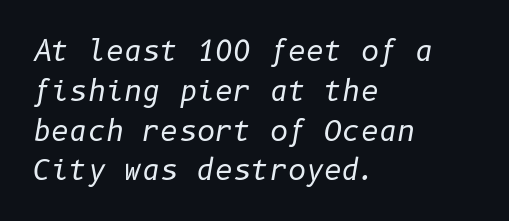
Leading: standard. Plain, unruled lines of type. Italic: yes, the glyphs are oblique. The characters are drawn with everyday or finer stroke widths.
